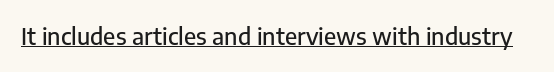
You can see a thin bar hugging the bottom of the glyphs. This rendering leaves character spacing at its baseline value. Style check: upright.
